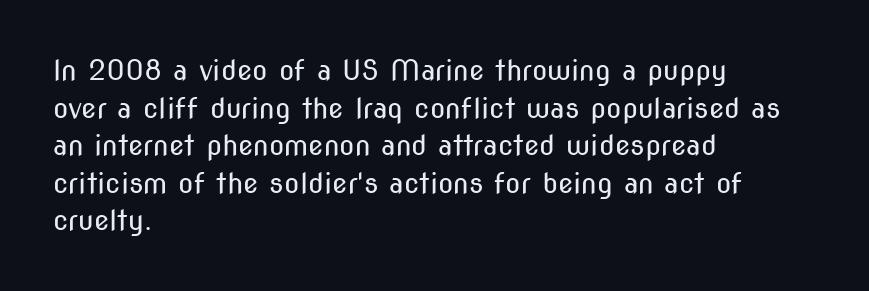
The image shows 28 px regular-weight, condensed sans-serif type, upright; set left-aligned, normal line spacing (1.34x), normal letter spacing, not underlined; medium stroke contrast and a medium x-height.
